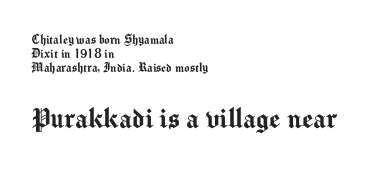
A typesetter would mark this as roman, not italic. The rendering uses natural spacing where letterforms have individual widths. This sample trades vertical openness for compactness between lines. The glyphs are unaccompanied by any horizontal stroke below them. Casual observation: everything's shoved over to the left. These lines keep a tight, regular rhythm from letter to letter.
